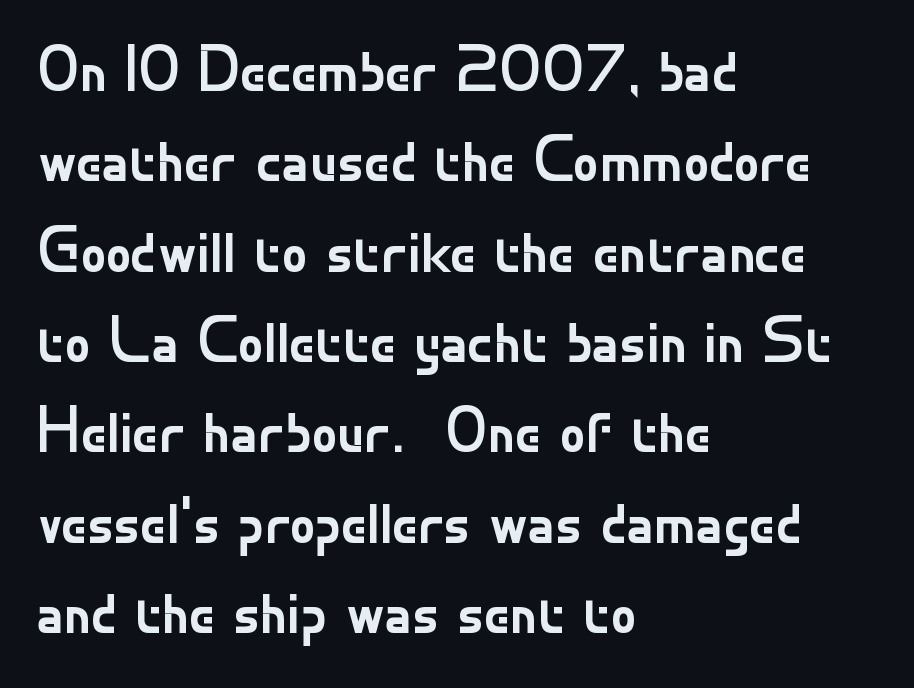
The image shows 65 px regular-weight sans-serif type, upright; set left-aligned, normal line spacing (1.39x), normal letter spacing, not underlined; low stroke contrast and a small x-height.
